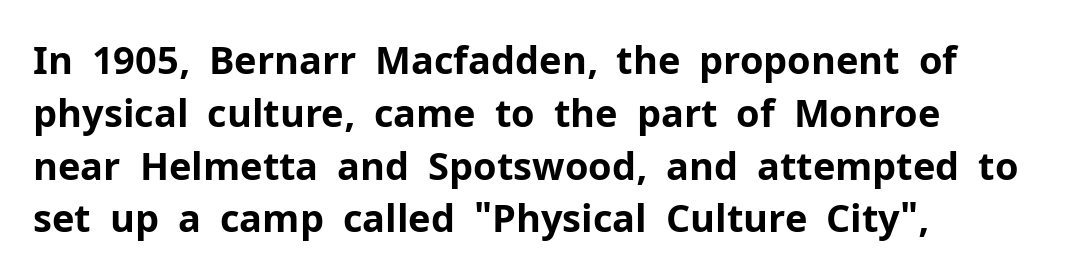
Does the lettering tilt? It doesn't — this is upright. How are the letters spaced? Ordinarily, with no added tracking. The space beneath each line is pristine and unruled. One-word summary of the alignment: left.
